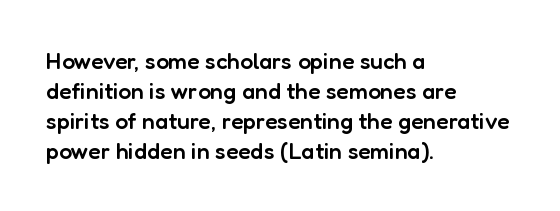
{"italic": "no", "bold": "semi", "underline": "no", "align": "left", "line_spacing": "normal", "line_spacing_ratio": 1.3, "letter_spacing": "normal", "letter_spacing_em": 0.0, "glyph_px": 23}
